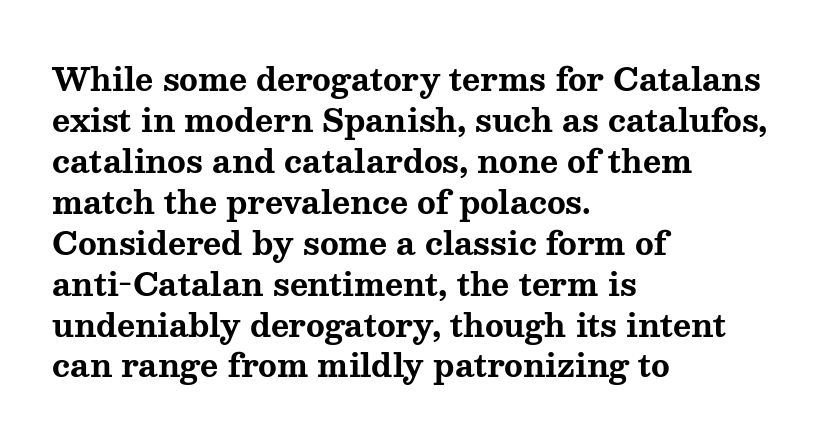
Q: Is the text bold? A: Yes.
Q: Is the text italic (slanted)? A: No, it is upright.
Q: Is the typeface a serif or a sans-serif typeface? A: Serif.
Q: Is the text underlined? A: No.
Q: How is the paragraph aligned? A: Left-aligned.
Q: Is the spacing between letters normal or unusually wide? A: Normal.
Q: Is the spacing between lines tight, normal or loose? A: Normal.
Q: Width (condensed, normal, or wide)? A: Wide.
Q: Stroke contrast? A: Medium.
Q: x-height? A: Medium.
Q: Monospaced? A: No.
